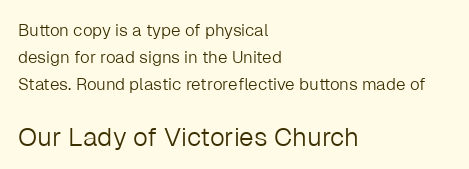
Q: Is the text bold? A: No.
Q: Is the text italic (slanted)? A: No, it is upright.
Q: Is the text underlined? A: No.
Q: How is the paragraph aligned? A: Left-aligned.
Q: Is the spacing between letters normal or unusually wide? A: Normal.
Q: Is the spacing between lines tight, normal or loose? A: Normal.
Q: Which block of text is set in a larger size, the first (top) or the second (bottom)? A: The second (bottom) one.
